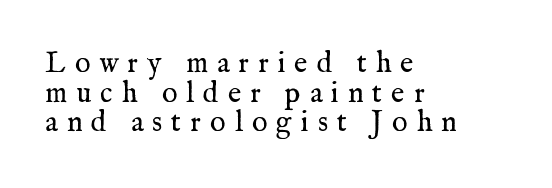
The designer went with a serif here, giving each stem small feet. How are the letters spaced? Widely, with obvious added tracking. Does the copy run flush right? No — it runs flush left. No letter is thick-stroked: the sample isn't bold.
